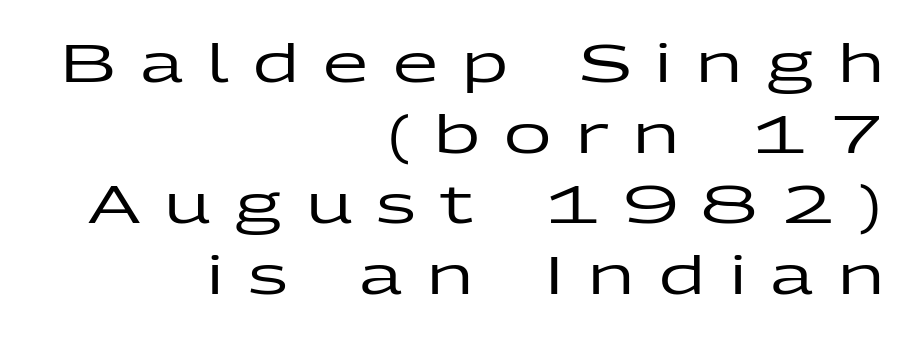
{"serif": "no", "italic": "no", "width": "wide", "stroke_contrast": "low", "x_height": "medium", "monospaced": "no", "underline": "no", "align": "right", "line_spacing": "normal", "line_spacing_ratio": 1.36, "letter_spacing": "wide", "letter_spacing_em": 0.47, "glyph_px": 52}
